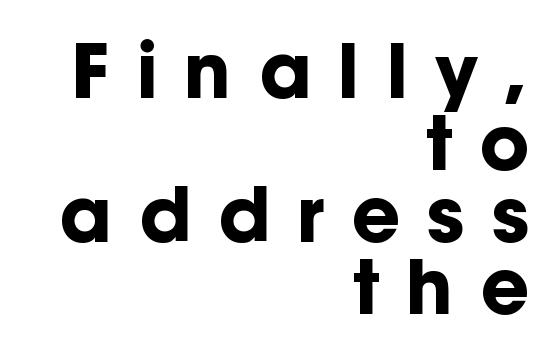
Q: Is the text bold? A: Yes.
Q: Is the text italic (slanted)? A: No, it is upright.
Q: Is the typeface a serif or a sans-serif typeface? A: Sans-serif.
Q: Is the text underlined? A: No.
Q: How is the paragraph aligned? A: Right-aligned.
Q: Is the spacing between letters normal or unusually wide? A: Unusually wide.
Q: Is the spacing between lines tight, normal or loose? A: Tight.
Q: Width (condensed, normal, or wide)? A: Normal.
Q: Stroke contrast? A: Low.
Q: x-height? A: Medium.
Q: Monospaced? A: No.
